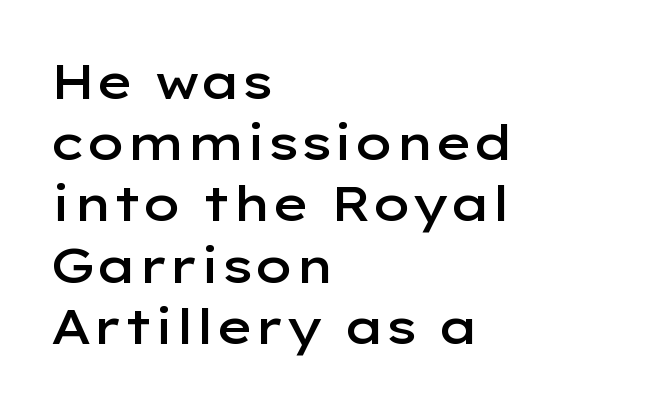
The image shows 49 px semibold, wide sans-serif type, upright; set left-aligned, normal line spacing (1.25x), normal letter spacing, not underlined; low stroke contrast and a medium x-height.
